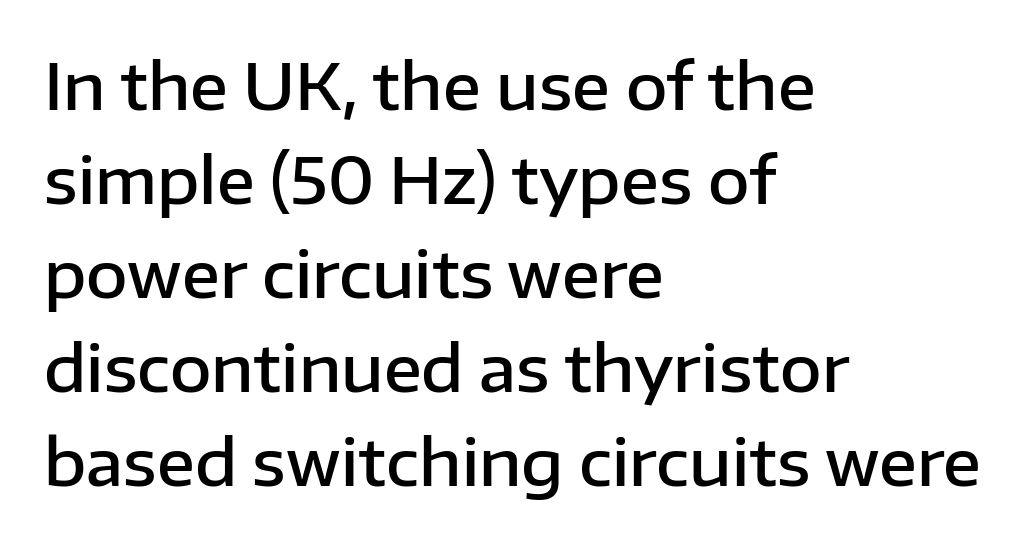
Q: Is the text bold? A: Semi-bold.
Q: Is the text italic (slanted)? A: No, it is upright.
Q: Is the typeface a serif or a sans-serif typeface? A: Sans-serif.
Q: Is the text underlined? A: No.
Q: How is the paragraph aligned? A: Left-aligned.
Q: Is the spacing between letters normal or unusually wide? A: Normal.
Q: Is the spacing between lines tight, normal or loose? A: Normal.
Q: Width (condensed, normal, or wide)? A: Normal.
Q: Stroke contrast? A: Low.
Q: x-height? A: Medium.
Q: Monospaced? A: No.
